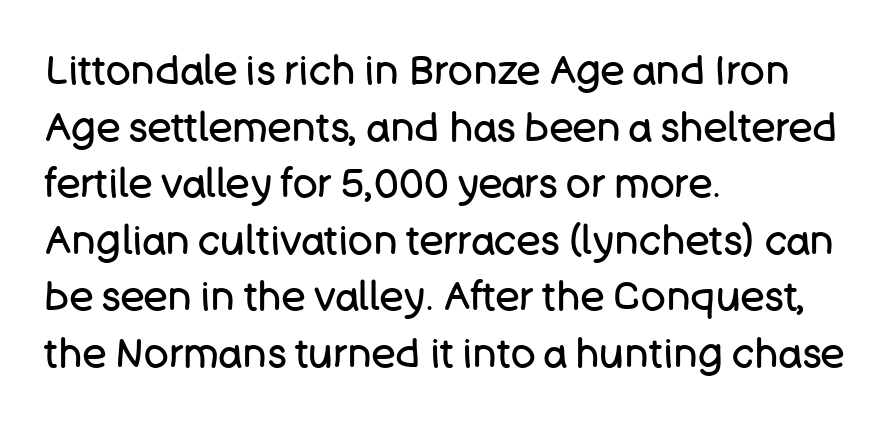
Q: Is the text bold? A: No.
Q: Is the text italic (slanted)? A: No, it is upright.
Q: Is the typeface a serif or a sans-serif typeface? A: Sans-serif.
Q: Is the text underlined? A: No.
Q: How is the paragraph aligned? A: Left-aligned.
Q: Is the spacing between letters normal or unusually wide? A: Normal.
Q: Is the spacing between lines tight, normal or loose? A: Normal.
Q: Width (condensed, normal, or wide)? A: Normal.
Q: Stroke contrast? A: Low.
Q: x-height? A: Large.
Q: Monospaced? A: No.
